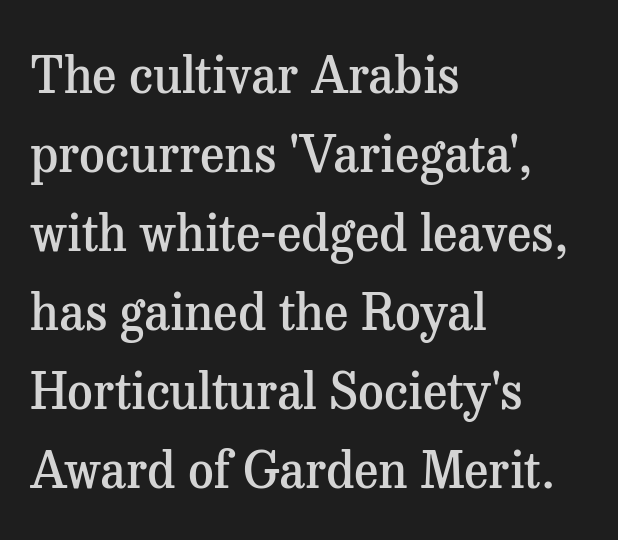
One-word summary of the alignment: left. The lettering stays uniformly vertical, giving the passage a roman look. Do the characters align in a grid? No, the font is proportional. Does the leading feel generous? No, just average.
